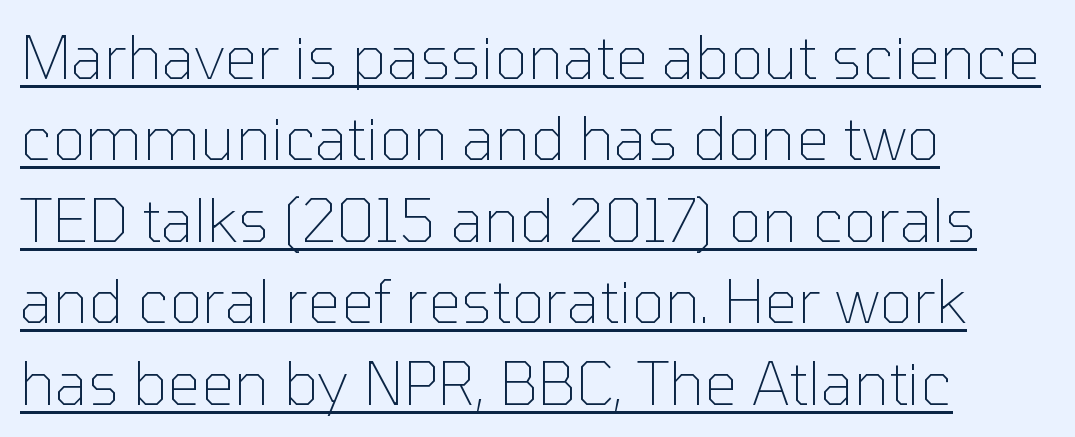
{"serif": "no", "italic": "no", "bold": "no", "weight": "thin", "width": "normal", "stroke_contrast": "low", "x_height": "medium", "monospaced": "no", "underline": "yes", "align": "left", "line_spacing": "normal", "line_spacing_ratio": 1.38, "letter_spacing": "normal", "letter_spacing_em": 0.0, "glyph_px": 59}
